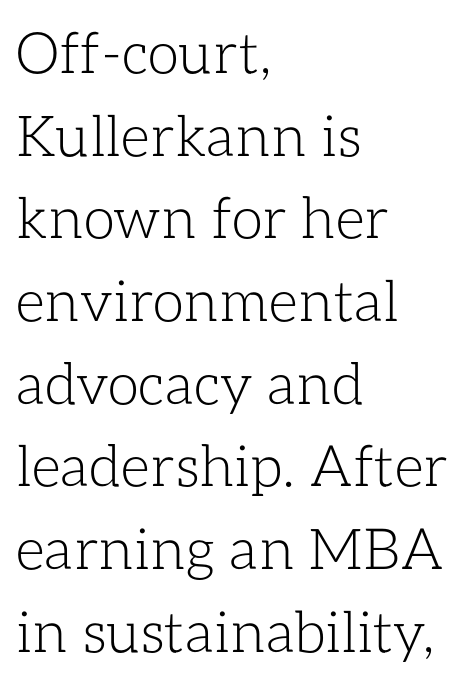
{"italic": "no", "bold": "no", "weight": "light", "width": "normal", "stroke_contrast": "low", "x_height": "medium", "monospaced": "no", "underline": "no", "align": "left", "line_spacing": "normal", "line_spacing_ratio": 1.45, "letter_spacing": "normal", "letter_spacing_em": 0.0, "glyph_px": 57}
